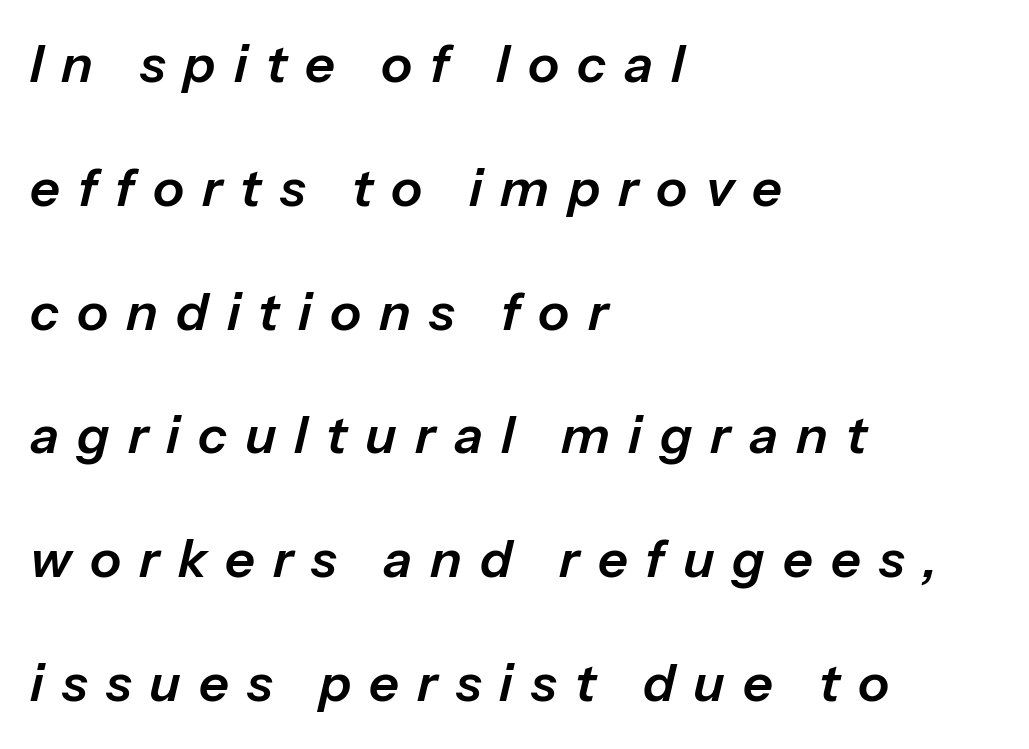
Q: Is the text italic (slanted)? A: Yes, it leans right by about 13 degrees.
Q: Is the text underlined? A: No.
Q: How is the paragraph aligned? A: Left-aligned.
Q: Is the spacing between letters normal or unusually wide? A: Unusually wide.
Q: Is the spacing between lines tight, normal or loose? A: Loose.
Q: Width (condensed, normal, or wide)? A: Normal.
Q: Stroke contrast? A: Low.
Q: x-height? A: Medium.
Q: Monospaced? A: No.
